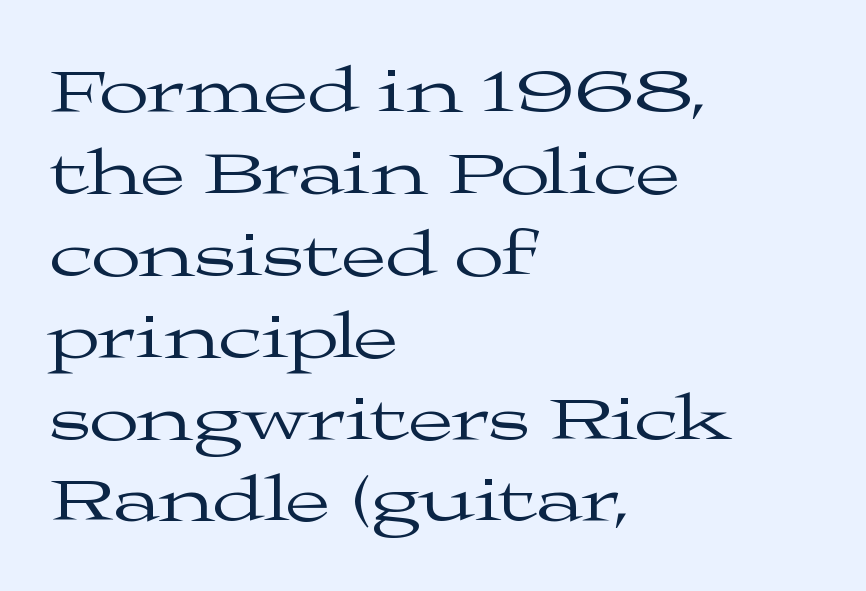
Q: Is the text bold? A: No.
Q: Is the text italic (slanted)? A: No, it is upright.
Q: Is the typeface a serif or a sans-serif typeface? A: Serif.
Q: Is the text underlined? A: No.
Q: How is the paragraph aligned? A: Left-aligned.
Q: Is the spacing between letters normal or unusually wide? A: Normal.
Q: Is the spacing between lines tight, normal or loose? A: Normal.
Q: Width (condensed, normal, or wide)? A: Wide.
Q: Stroke contrast? A: Medium.
Q: x-height? A: Medium.
Q: Monospaced? A: No.
